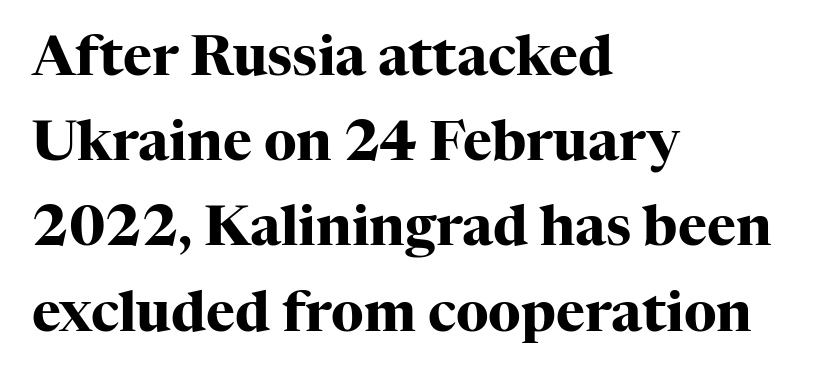
Q: Is the text bold? A: Yes.
Q: Is the text italic (slanted)? A: No, it is upright.
Q: Is the typeface a serif or a sans-serif typeface? A: Serif.
Q: Is the text underlined? A: No.
Q: How is the paragraph aligned? A: Left-aligned.
Q: Is the spacing between letters normal or unusually wide? A: Normal.
Q: Is the spacing between lines tight, normal or loose? A: Normal.
Q: Width (condensed, normal, or wide)? A: Normal.
Q: Stroke contrast? A: High.
Q: x-height? A: Medium.
Q: Monospaced? A: No.
